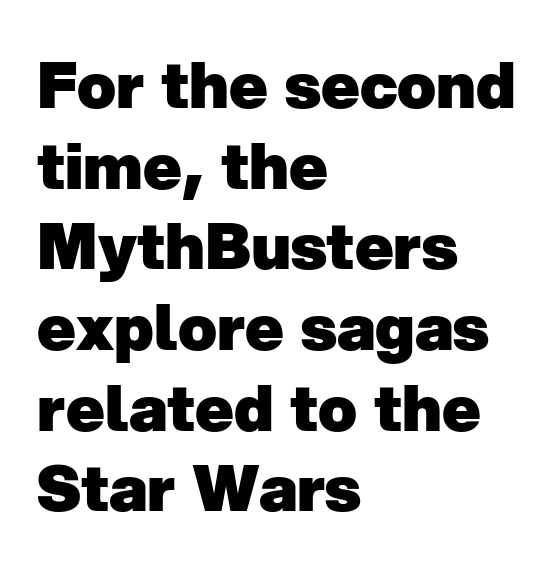
The text block is weighted toward the left margin, trailing off unevenly rightward. Honestly, there is no underline to notice here at all. Look at the bottom of the vertical strokes: they stop flat, with no serifs. Set as a true bold cut, around the 700 mark. The passage shown is typed in a proportional face where columns would drift.
